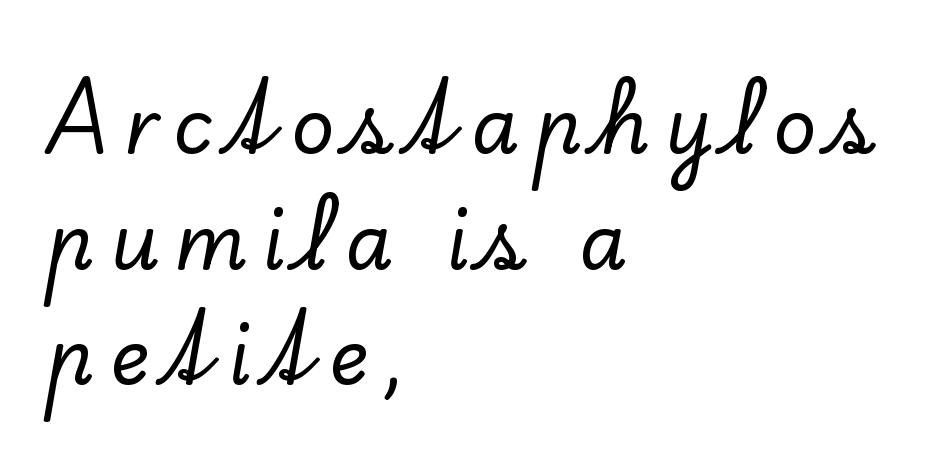
Q: Is the text italic (slanted)? A: Yes.
Q: Is the typeface a serif or a sans-serif typeface? A: Serif.
Q: Is the text underlined? A: No.
Q: How is the paragraph aligned? A: Left-aligned.
Q: Is the spacing between letters normal or unusually wide? A: Unusually wide.
Q: Is the spacing between lines tight, normal or loose? A: Normal.
Q: Width (condensed, normal, or wide)? A: Normal.
Q: Stroke contrast? A: Low.
Q: x-height? A: Small.
Q: Monospaced? A: No.
